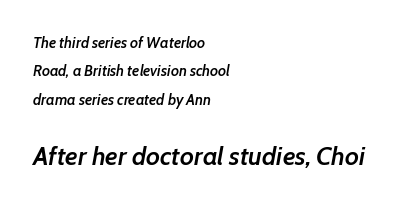
The image shows 26 px text type, italic (leaning right); set left-aligned, line spacing 1.89x, normal letter spacing, not underlined; the second (bottom) block is 1.73x larger.
